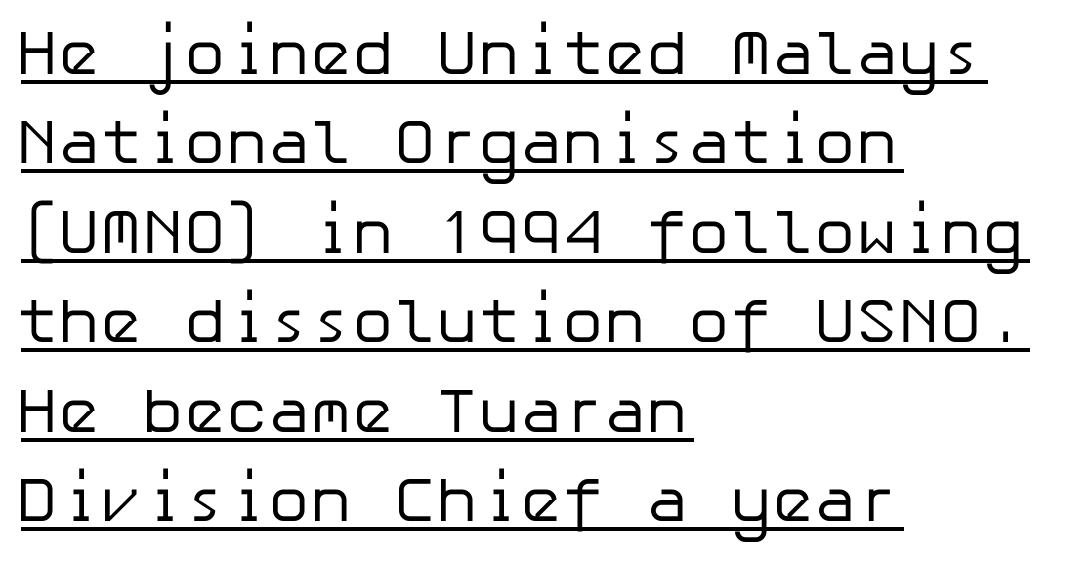
The image shows 63 px regular-weight sans-serif type, upright; set left-aligned, normal line spacing (1.42x), normal letter spacing, underlined; low stroke contrast and a medium x-height.
